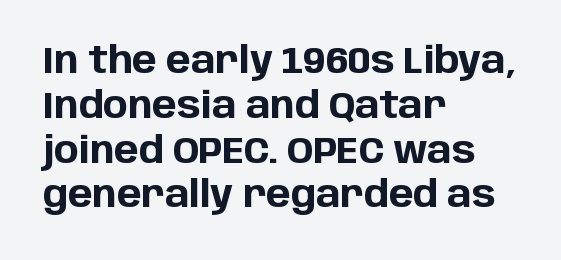
These lines stack with their left ends in a neat column. It's the straight-up-and-down kind of type. Glance below the letters and you will spot only blank space. The line texture is even and compact thanks to regular tracking.
